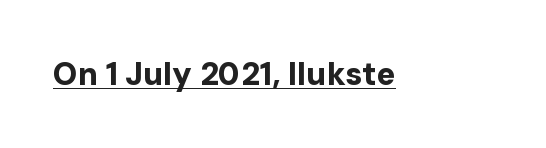
Q: Is the text bold? A: Yes.
Q: Is the text italic (slanted)? A: No, it is upright.
Q: Is the typeface a serif or a sans-serif typeface? A: Sans-serif.
Q: Is the text underlined? A: Yes.
Q: Is the spacing between letters normal or unusually wide? A: Normal.
Q: Width (condensed, normal, or wide)? A: Normal.
Q: Stroke contrast? A: Low.
Q: x-height? A: Medium.
Q: Monospaced? A: No.
